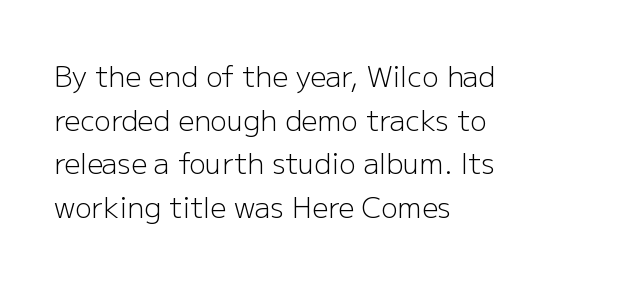
{"serif": "no", "italic": "no", "bold": "no", "weight": "light", "width": "normal", "stroke_contrast": "low", "x_height": "medium", "monospaced": "no", "underline": "no", "align": "left", "line_spacing": "normal", "line_spacing_ratio": 1.56, "letter_spacing": "normal", "letter_spacing_em": 0.0, "glyph_px": 28}
